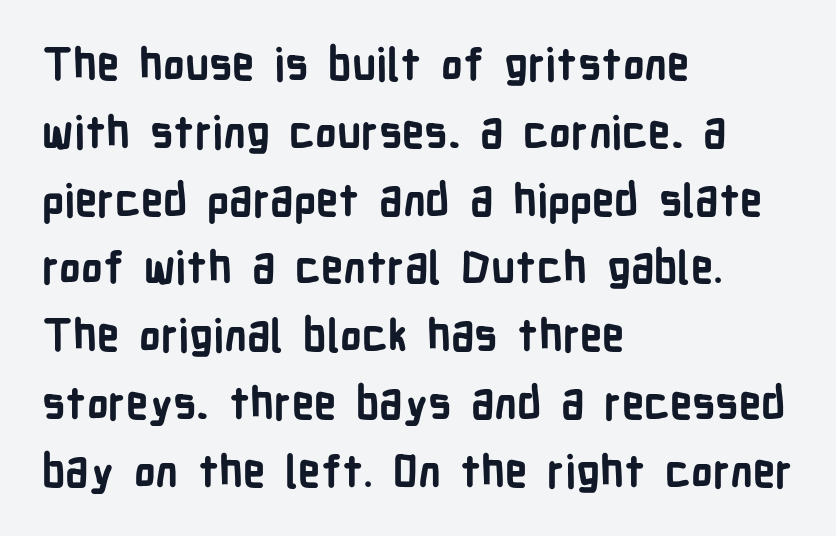
The image shows 44 px bold, condensed sans-serif type, upright; set left-aligned, normal line spacing (1.54x), normal letter spacing, not underlined; low stroke contrast and a medium x-height.
